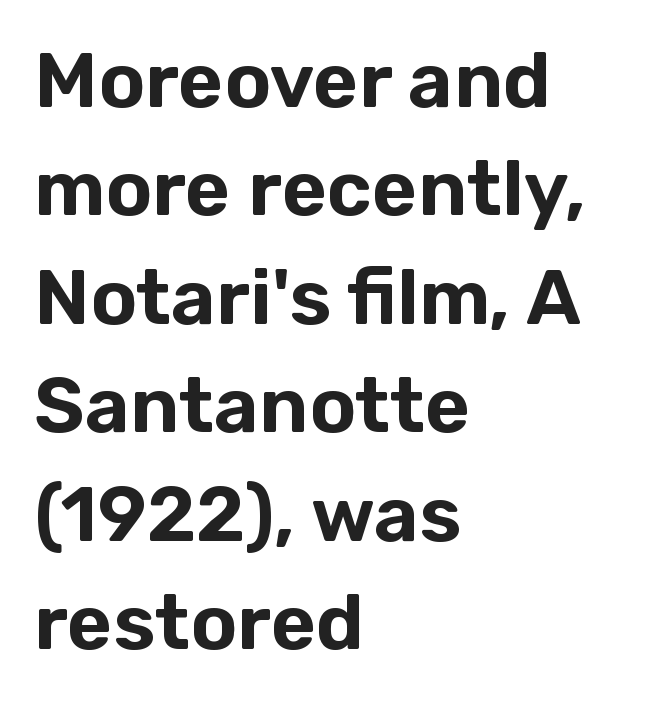
Q: Is the text italic (slanted)? A: No, it is upright.
Q: Is the typeface a serif or a sans-serif typeface? A: Sans-serif.
Q: Is the text underlined? A: No.
Q: How is the paragraph aligned? A: Left-aligned.
Q: Is the spacing between letters normal or unusually wide? A: Normal.
Q: Is the spacing between lines tight, normal or loose? A: Normal.
Q: Width (condensed, normal, or wide)? A: Normal.
Q: Stroke contrast? A: Low.
Q: x-height? A: Medium.
Q: Monospaced? A: No.
